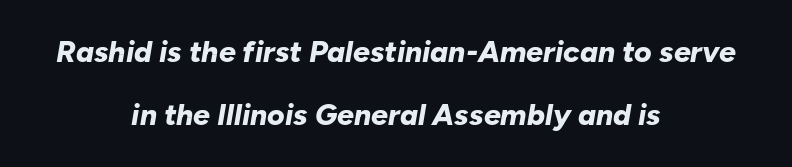
Heavy, bold letterforms. This sample uses plain, unmodified letter spacing. This rendering features lettering with no underline. Whoever set this chose breathing room over compactness in the vertical rhythm. These lines are rendered in a variable-pitch font.
